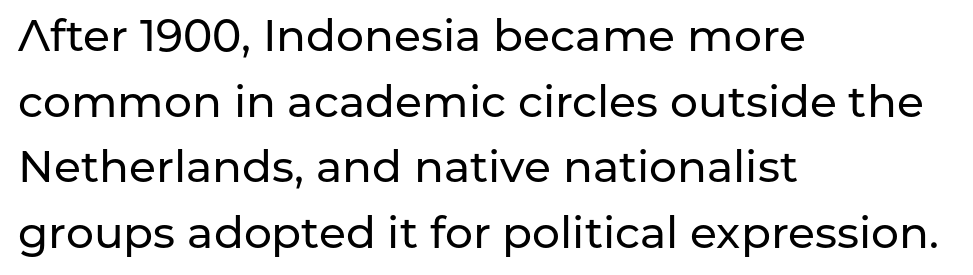
Unmarked baselines from the first word to the last. A typesetter would call this zero additional tracking. Ascenders rise straight up at ninety degrees. Character widths vary here, with narrow letters taking less room than wide ones. A typesetter would call this leading conventional body-copy spacing.
